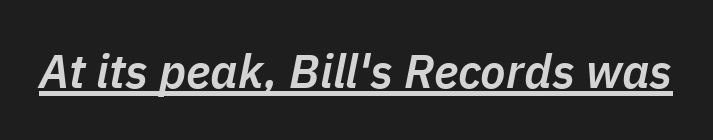
Q: Is the text bold? A: Semi-bold.
Q: Is the text italic (slanted)? A: Yes, it leans right by about 11 degrees.
Q: Is the text underlined? A: Yes.
Q: Is the spacing between letters normal or unusually wide? A: Normal.
Q: Width (condensed, normal, or wide)? A: Normal.
Q: Stroke contrast? A: Low.
Q: x-height? A: Medium.
Q: Monospaced? A: No.
